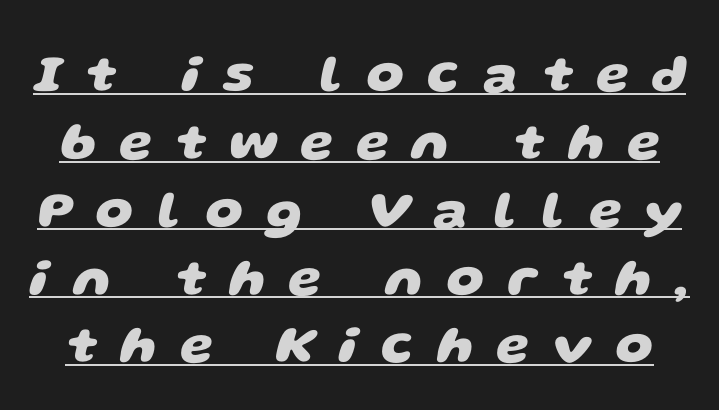
{"serif": "no", "bold": "yes", "weight": "heavy", "width": "wide", "stroke_contrast": "low", "x_height": "large", "monospaced": "no", "underline": "yes", "line_spacing": "normal", "line_spacing_ratio": 1.28, "letter_spacing": "wide", "letter_spacing_em": 0.44, "glyph_px": 53}
